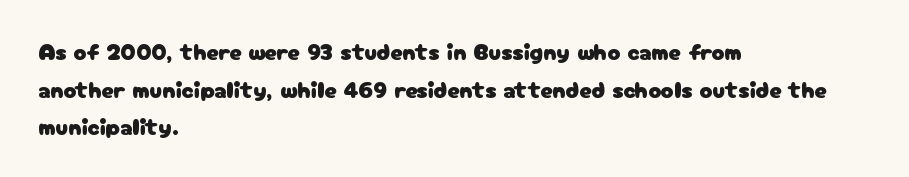
{"italic": "no", "underline": "no", "align": "left", "line_spacing": "normal", "line_spacing_ratio": 1.57, "letter_spacing": "normal", "letter_spacing_em": 0.0, "glyph_px": 24}
